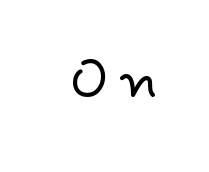
Q: Is the text bold? A: No.
Q: Is the text italic (slanted)? A: No, it is upright.
Q: Is the typeface a serif or a sans-serif typeface? A: Sans-serif.
Q: Is the text underlined? A: No.
Q: Width (condensed, normal, or wide)? A: Wide.
Q: Stroke contrast? A: Low.
Q: x-height? A: Small.
Q: Monospaced? A: No.
